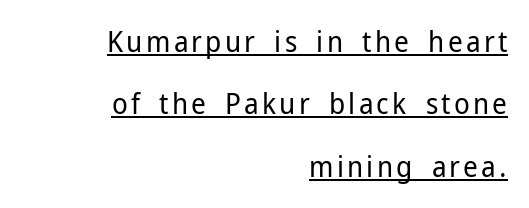
The image shows 29 px regular-weight sans-serif type, upright; set right-aligned, loose line spacing (2.15x), underlined; low stroke contrast and a medium x-height.
